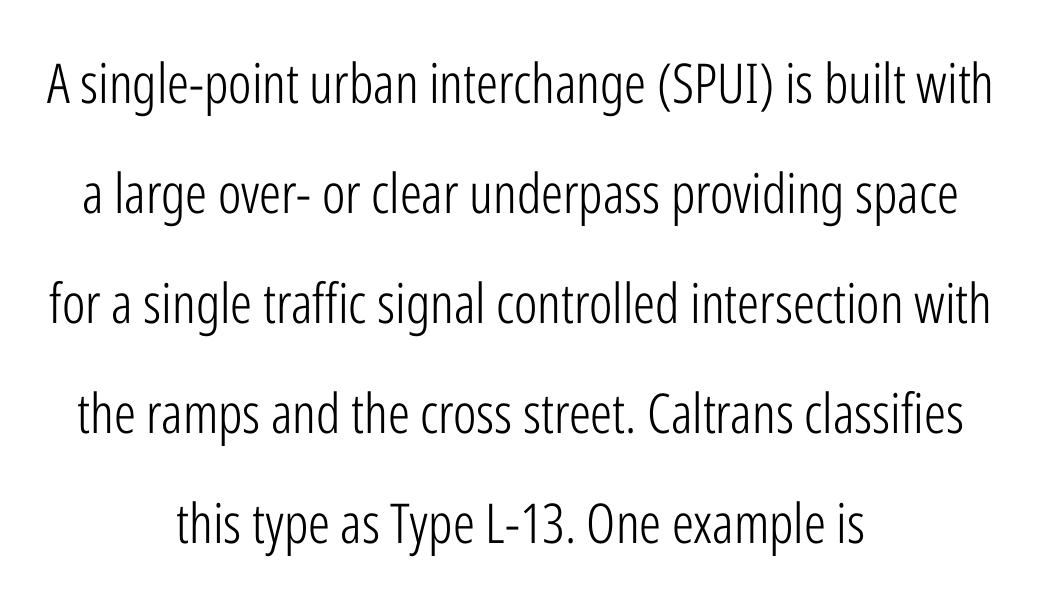
The image shows 55 px light, condensed sans-serif type, upright; set centered, loose line spacing (2.0x), normal letter spacing, not underlined; low stroke contrast and a medium x-height.
